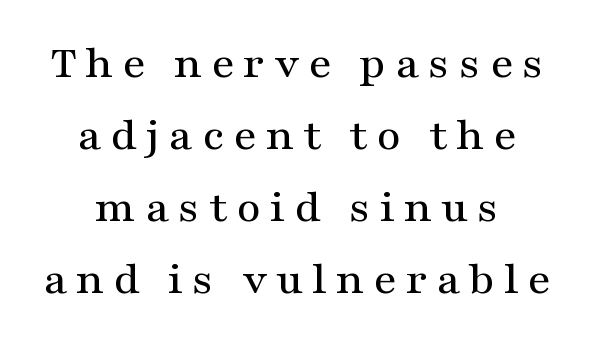
The image shows 47 px wide serif type, upright; set centered, normal line spacing (1.53x), not underlined; medium stroke contrast and a medium x-height.
